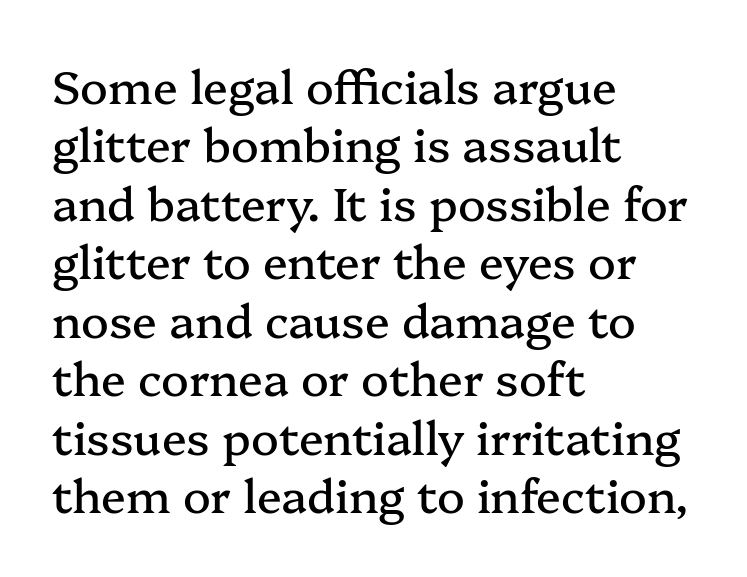
The image shows 46 px serif type, upright; set left-aligned, normal line spacing (1.27x), normal letter spacing, not underlined; medium stroke contrast and a medium x-height.
